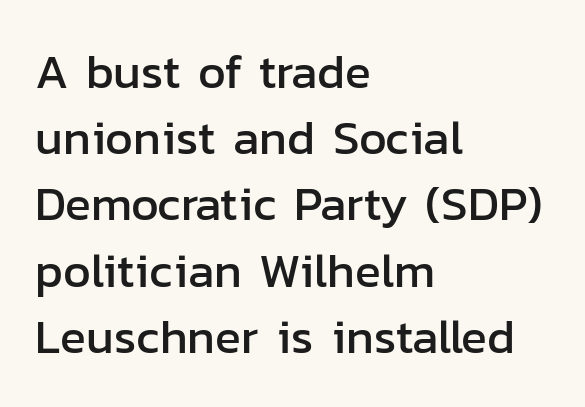
The rows are spaced the way most documents space them. Caption: multi-line text, flush left, ragged right. Is this a fixed-width face? No — the glyphs have proportional, varying widths. Tracking here is standard; glyphs follow each other at the usual distance.
